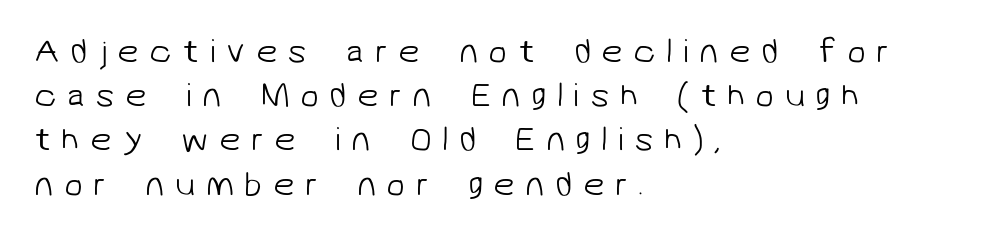
Q: Is the text bold? A: No.
Q: Is the typeface a serif or a sans-serif typeface? A: Sans-serif.
Q: Is the text underlined? A: No.
Q: How is the paragraph aligned? A: Left-aligned.
Q: Is the spacing between letters normal or unusually wide? A: Unusually wide.
Q: Is the spacing between lines tight, normal or loose? A: Normal.
Q: Width (condensed, normal, or wide)? A: Normal.
Q: Stroke contrast? A: Low.
Q: x-height? A: Medium.
Q: Monospaced? A: No.
